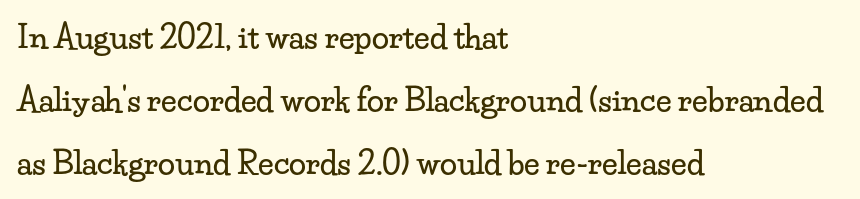
The image shows 31 px wide serif type, upright; set left-aligned, loose line spacing (2.03x), normal letter spacing, not underlined; low stroke contrast and a small x-height.
